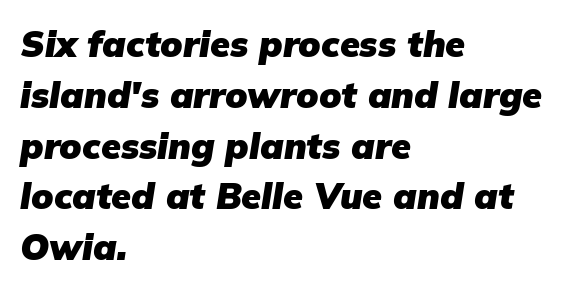
The image shows 36 px heavy type, italic (leaning right); set left-aligned, normal line spacing (1.41x), normal letter spacing, not underlined; low stroke contrast and a medium x-height.
